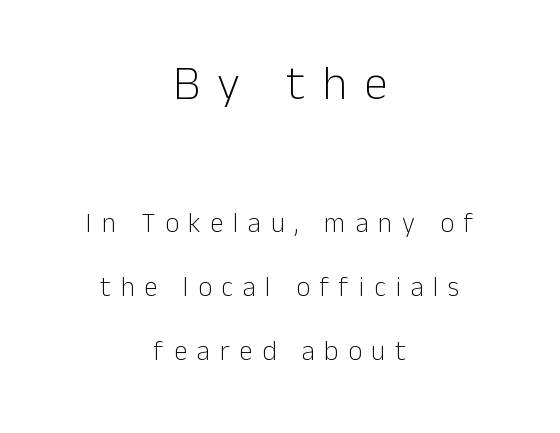
Q: Is the text bold? A: No.
Q: Is the text italic (slanted)? A: No, it is upright.
Q: Is the typeface a serif or a sans-serif typeface? A: Sans-serif.
Q: Is the text underlined? A: No.
Q: How is the paragraph aligned? A: Centered.
Q: Is the spacing between letters normal or unusually wide? A: Unusually wide.
Q: Is the spacing between lines tight, normal or loose? A: Loose.
Q: Which block of text is set in a larger size, the first (top) or the second (bottom)? A: The first (top) one.
Q: Width (condensed, normal, or wide)? A: Normal.
Q: Stroke contrast? A: Low.
Q: x-height? A: Medium.
Q: Monospaced? A: No.
